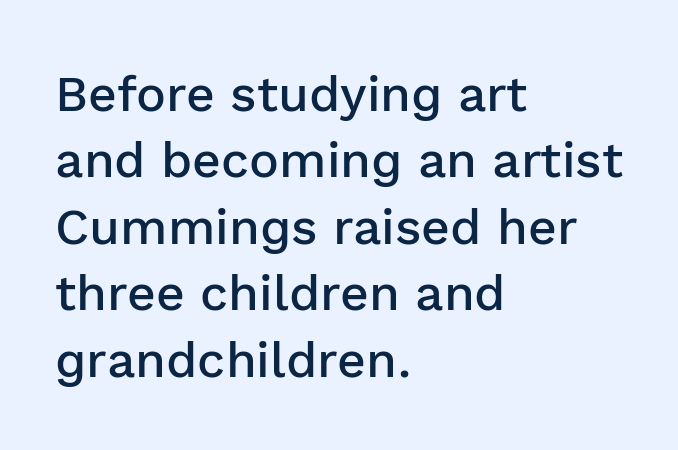
Moderately thickened strokes mark this as semibold type. The passage shown is not underscored anywhere. Leading: standard. A sans-serif font was chosen for this passage. The text block is weighted toward the left margin, trailing off unevenly rightward.
